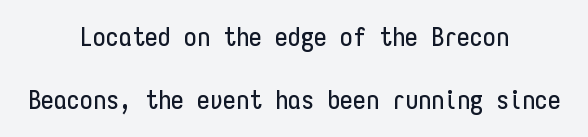
The image shows 26 px text type, upright; set centered, loose line spacing (2.42x), normal letter spacing, not underlined.
